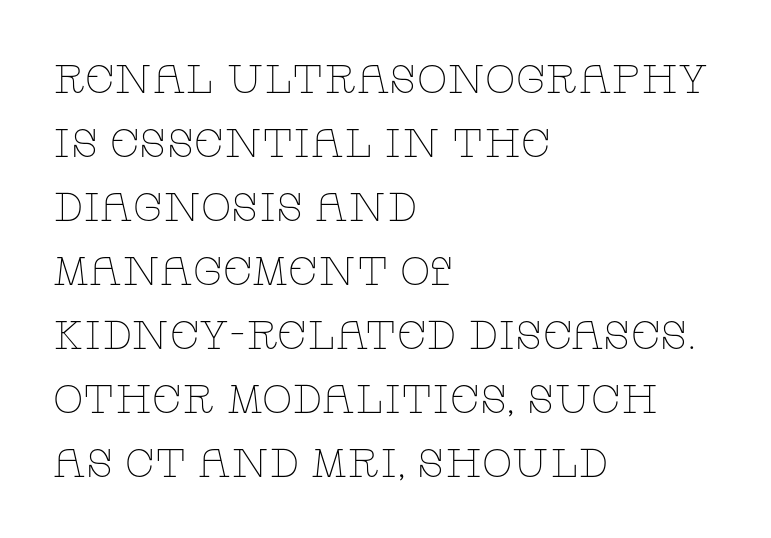
{"serif": "yes", "italic": "no", "bold": "no", "weight": "thin", "width": "wide", "stroke_contrast": "low", "x_height": "large", "monospaced": "no", "underline": "no", "align": "left", "line_spacing": "normal", "line_spacing_ratio": 1.6, "letter_spacing": "normal", "letter_spacing_em": 0.0, "glyph_px": 40}
